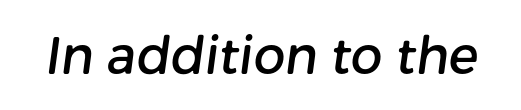
The image shows 50 px sans-serif type; set normal letter spacing, not underlined; low stroke contrast and a medium x-height.
